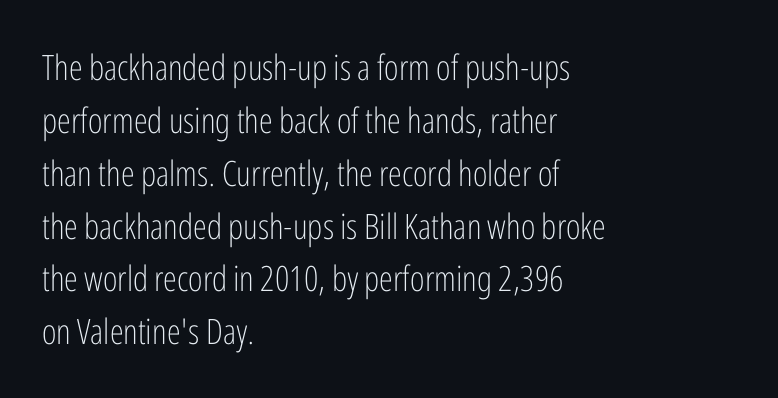
The typeface has the unassuming heft of standard copy or less. Quick note: not italic, upright. Horizontally, the lines are justified to the leading edge only. You could not count columns in this text — the font is proportionally spaced.
